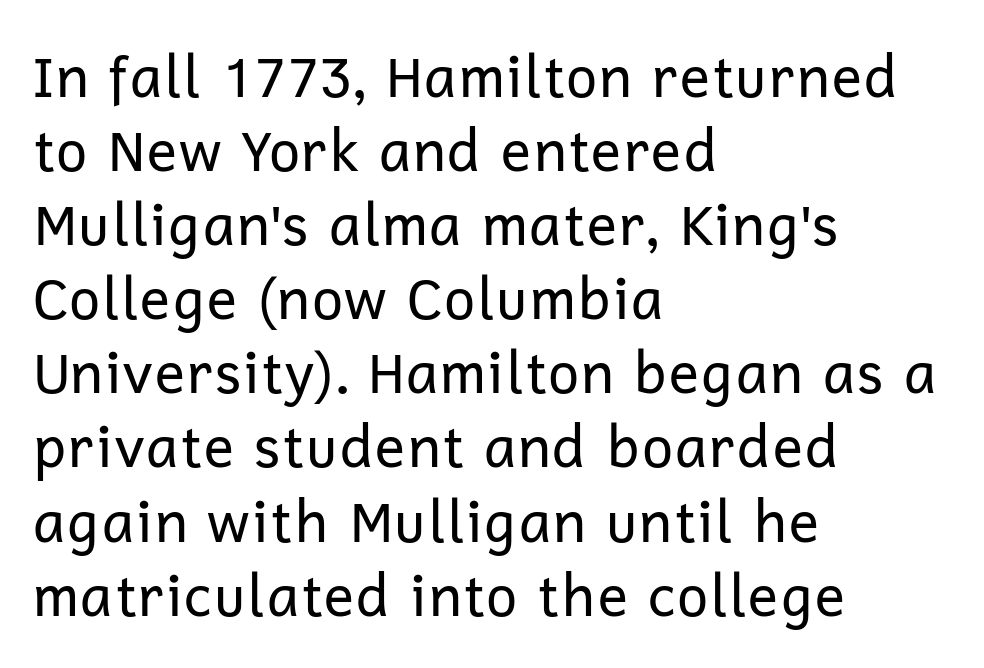
The image shows 57 px regular-weight sans-serif type, upright; set left-aligned, normal line spacing (1.3x), normal letter spacing, not underlined; low stroke contrast and a medium x-height.
